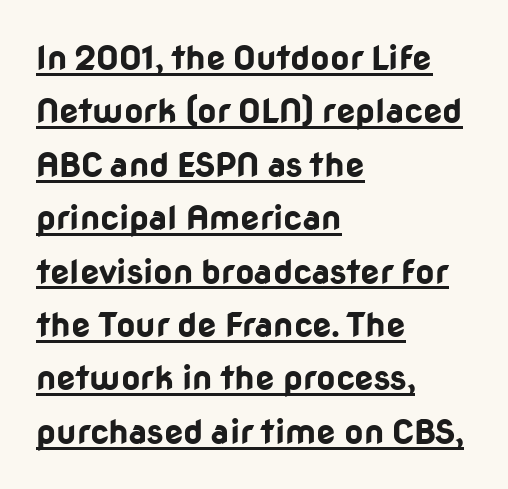
{"serif": "no", "italic": "no", "bold": "yes", "weight": "bold", "width": "normal", "stroke_contrast": "low", "x_height": "medium", "monospaced": "no", "underline": "yes", "align": "left", "line_spacing": "normal", "line_spacing_ratio": 1.57, "letter_spacing": "normal", "letter_spacing_em": 0.0, "glyph_px": 34}
